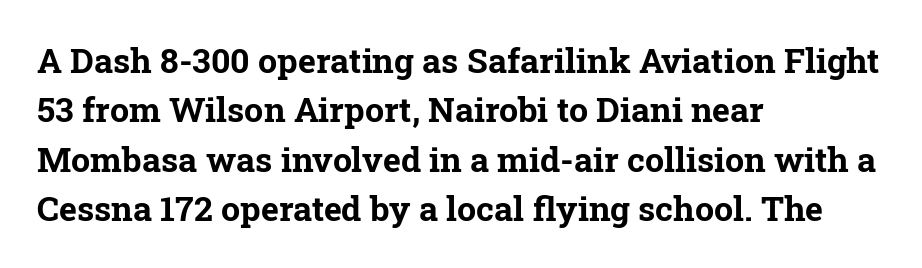
Whoever set this chose a conventional vertical rhythm. Default kerning and tracking; the words read as compact shapes. Short and long lines alike share a common starting point at left. The glyphs in this specimen are seriffed. Type without underlining. Italic? Not at all — the glyphs are vertical.
